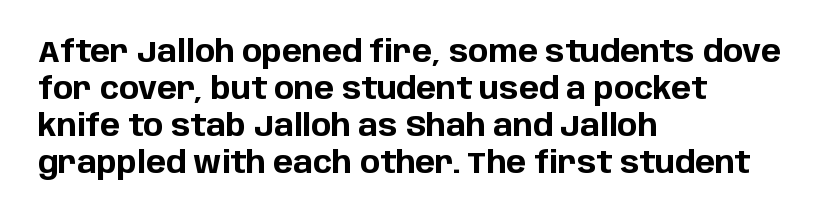
The image shows 30 px bold sans-serif type, upright; set left-aligned, line spacing 1.23x, normal letter spacing, not underlined; low stroke contrast and a large x-height.
